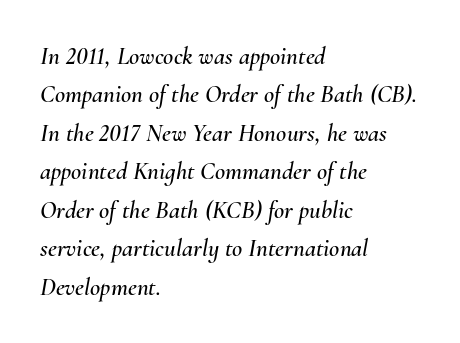
Each row of text sits above clean, open space. The font's italic variant was chosen for this text. A student would call this left alignment; a typographer would say flush left, rag right. Students, observe: this is what conventionally led text looks like.
